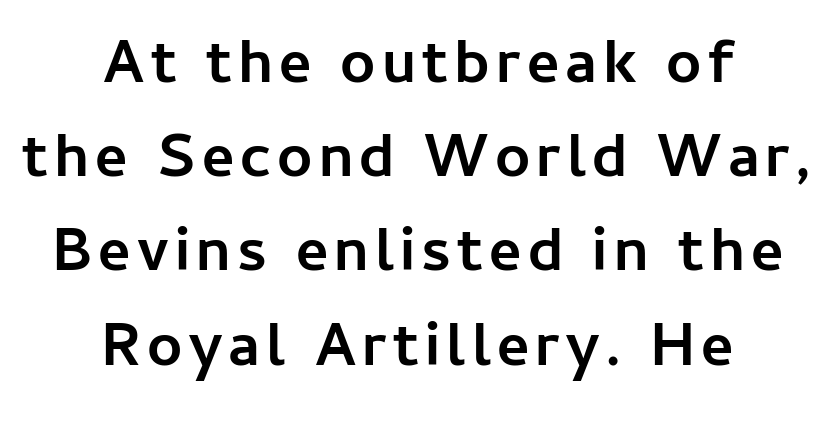
Reading down the block, each line starts at a different indent, mirrored at its end. Is the type bold? Yes — the strokes are clearly thick and heavy. The line-height multiplier appears to be the usual default. Proportional: the letters do not fall into vertical columns. Rule under the text: the space is simply empty.
